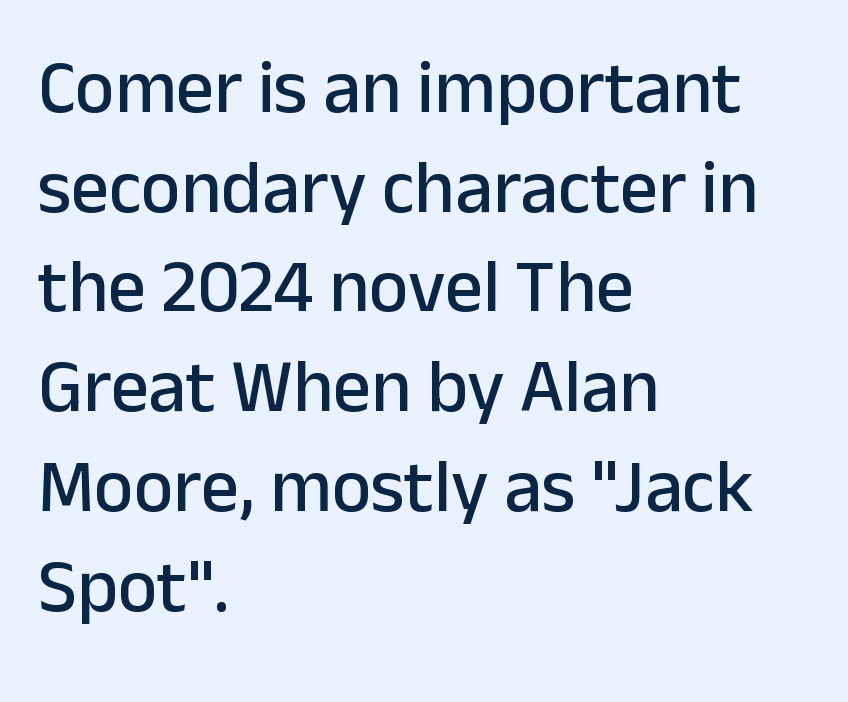
{"serif": "no", "italic": "no", "width": "normal", "stroke_contrast": "low", "x_height": "medium", "monospaced": "no", "underline": "no", "align": "left", "line_spacing": "normal", "line_spacing_ratio": 1.33, "letter_spacing": "normal", "letter_spacing_em": 0.0, "glyph_px": 75}
